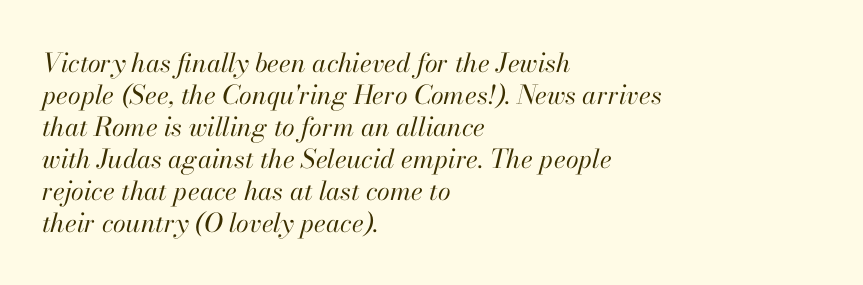
Q: Is the text bold? A: No.
Q: Is the text italic (slanted)? A: Yes, it leans right by about 13 degrees.
Q: Is the text underlined? A: No.
Q: How is the paragraph aligned? A: Left-aligned.
Q: Is the spacing between letters normal or unusually wide? A: Normal.
